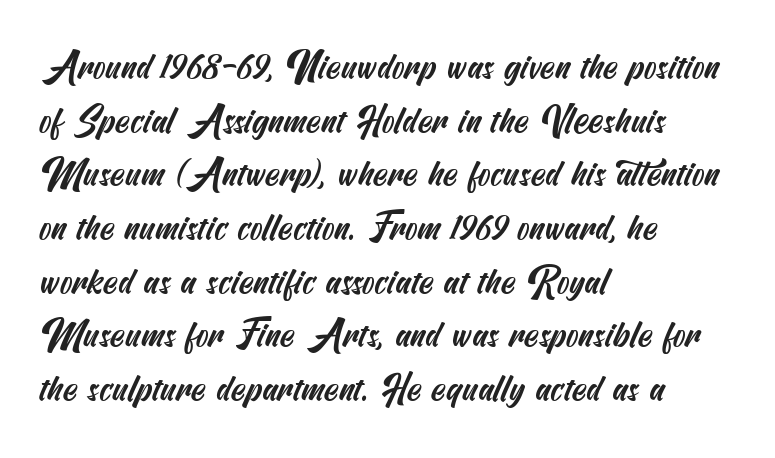
The image shows 37 px condensed sans-serif type; set left-aligned, normal line spacing (1.45x), normal letter spacing, not underlined; medium stroke contrast and a small x-height.
